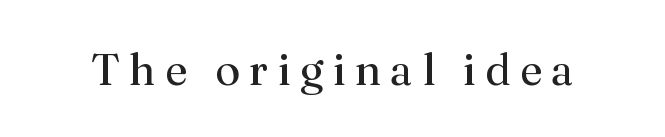
Q: Is the text bold? A: No.
Q: Is the text italic (slanted)? A: No, it is upright.
Q: Is the typeface a serif or a sans-serif typeface? A: Serif.
Q: Is the text underlined? A: No.
Q: Is the spacing between letters normal or unusually wide? A: Unusually wide.
Q: Width (condensed, normal, or wide)? A: Normal.
Q: Stroke contrast? A: Medium.
Q: x-height? A: Small.
Q: Monospaced? A: No.
